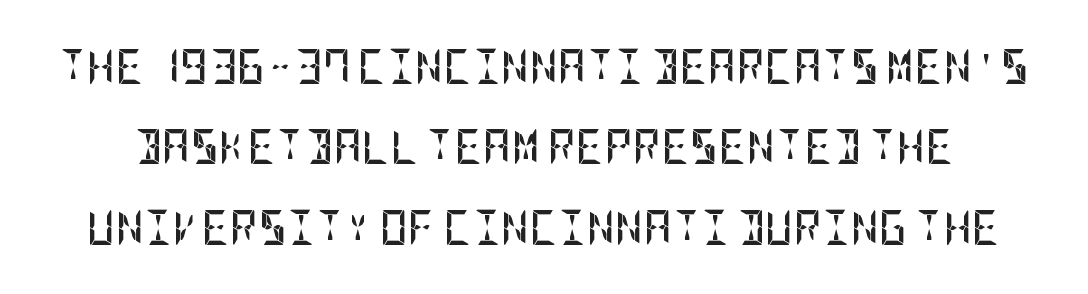
Q: Is the text bold? A: Yes.
Q: Is the text italic (slanted)? A: No, it is upright.
Q: Is the typeface a serif or a sans-serif typeface? A: Sans-serif.
Q: Is the text underlined? A: No.
Q: Is the spacing between letters normal or unusually wide? A: Normal.
Q: Is the spacing between lines tight, normal or loose? A: Loose.
Q: Width (condensed, normal, or wide)? A: Condensed.
Q: Stroke contrast? A: Low.
Q: x-height? A: Large.
